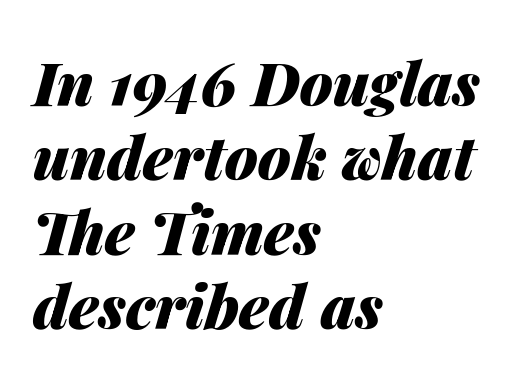
Q: Is the text bold? A: Yes.
Q: Is the text italic (slanted)? A: Yes, it leans right by about 14 degrees.
Q: Is the text underlined? A: No.
Q: How is the paragraph aligned? A: Left-aligned.
Q: Is the spacing between letters normal or unusually wide? A: Normal.
Q: Width (condensed, normal, or wide)? A: Normal.
Q: Stroke contrast? A: Medium.
Q: x-height? A: Medium.
Q: Monospaced? A: No.
